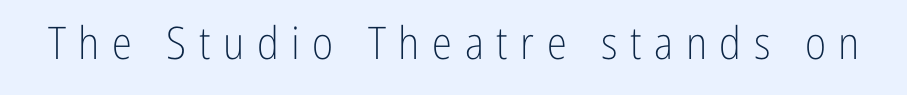
{"serif": "no", "italic": "no", "bold": "no", "weight": "light", "width": "condensed", "stroke_contrast": "low", "x_height": "medium", "monospaced": "no", "underline": "no", "letter_spacing": "wide", "letter_spacing_em": 0.28, "glyph_px": 45}
